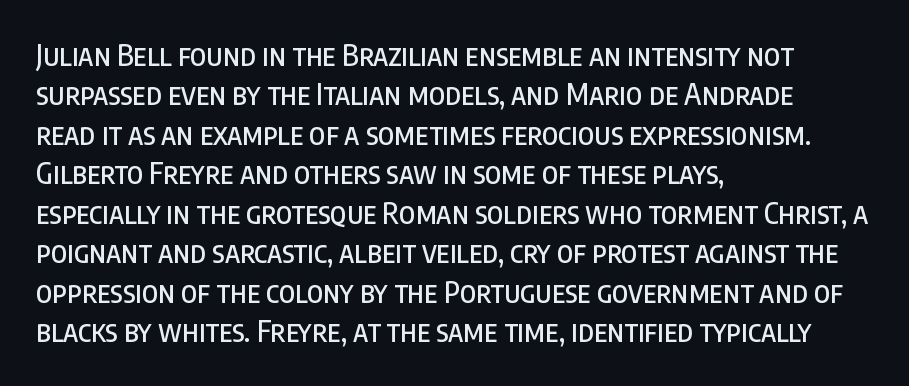
The zone under the glyphs is completely vacant. These lines sit exactly where default settings would place them. The gaps between neighbouring characters are ordinary and unremarkable. The lines are quadded left.
